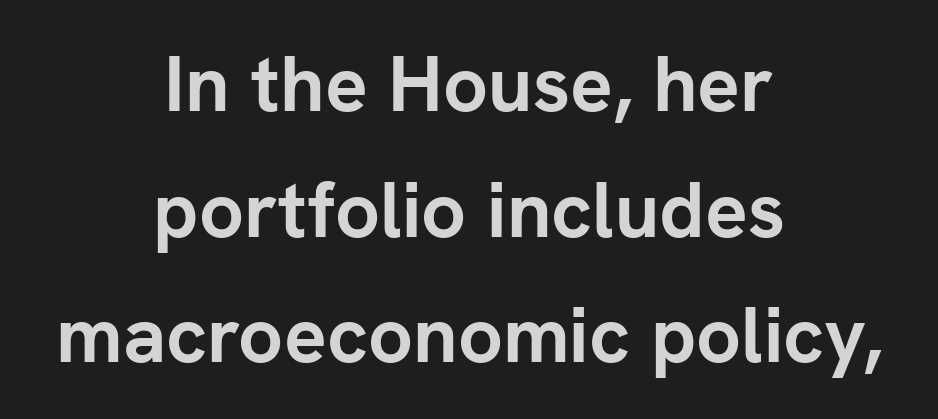
Q: Is the text bold? A: Yes.
Q: Is the text italic (slanted)? A: No, it is upright.
Q: Is the typeface a serif or a sans-serif typeface? A: Sans-serif.
Q: Is the text underlined? A: No.
Q: How is the paragraph aligned? A: Centered.
Q: Is the spacing between letters normal or unusually wide? A: Normal.
Q: Is the spacing between lines tight, normal or loose? A: Normal.
Q: Width (condensed, normal, or wide)? A: Normal.
Q: Stroke contrast? A: Low.
Q: x-height? A: Medium.
Q: Monospaced? A: No.
